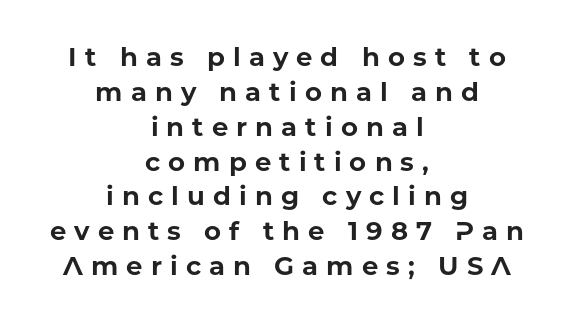
{"italic": "no", "bold": "yes", "underline": "no", "align": "center", "line_spacing": "normal", "line_spacing_ratio": 1.34, "letter_spacing": "wide", "letter_spacing_em": 0.31, "glyph_px": 26}
